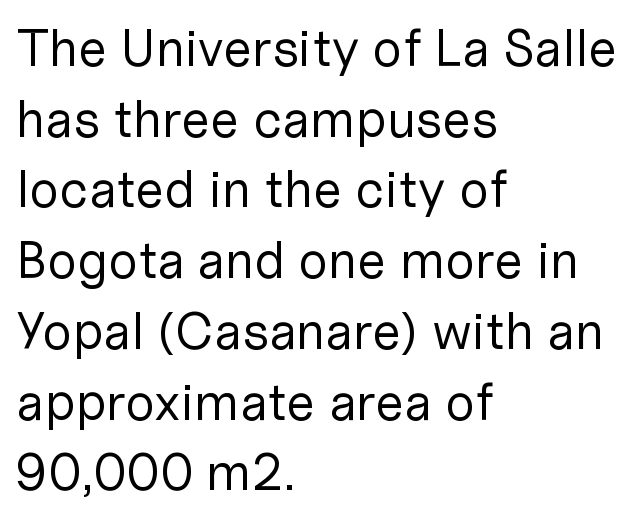
The image shows 52 px regular-weight sans-serif type, upright; set left-aligned, normal line spacing (1.36x), normal letter spacing, not underlined; low stroke contrast and a medium x-height.
